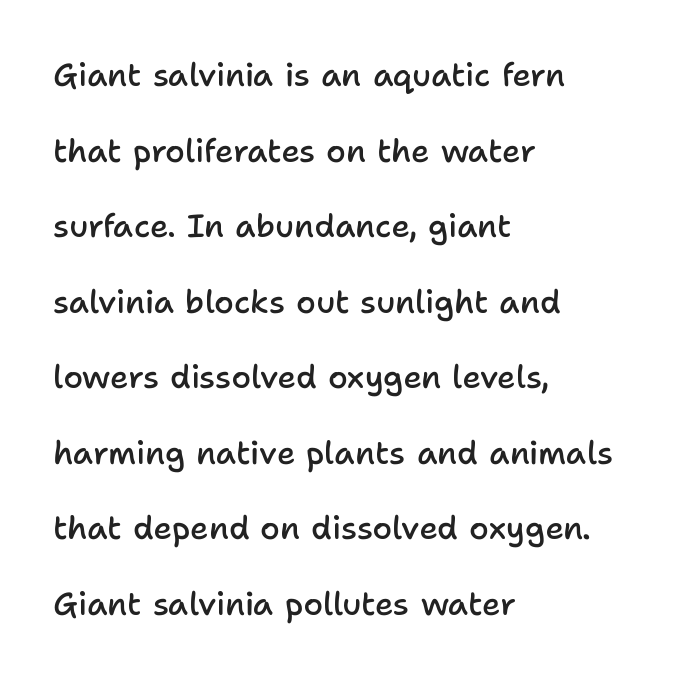
Q: Is the text bold? A: Semi-bold.
Q: Is the text italic (slanted)? A: No, it is upright.
Q: Is the typeface a serif or a sans-serif typeface? A: Sans-serif.
Q: Is the text underlined? A: No.
Q: How is the paragraph aligned? A: Left-aligned.
Q: Is the spacing between letters normal or unusually wide? A: Normal.
Q: Is the spacing between lines tight, normal or loose? A: Loose.
Q: Width (condensed, normal, or wide)? A: Normal.
Q: Stroke contrast? A: Low.
Q: x-height? A: Medium.
Q: Monospaced? A: No.
